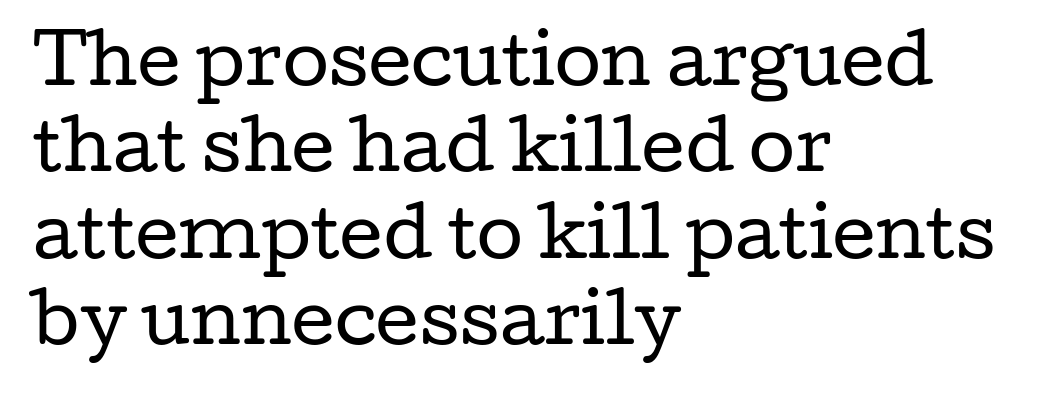
The image shows 67 px regular-weight, wide serif type, upright; set left-aligned, normal line spacing (1.29x), normal letter spacing, not underlined; low stroke contrast and a medium x-height.
